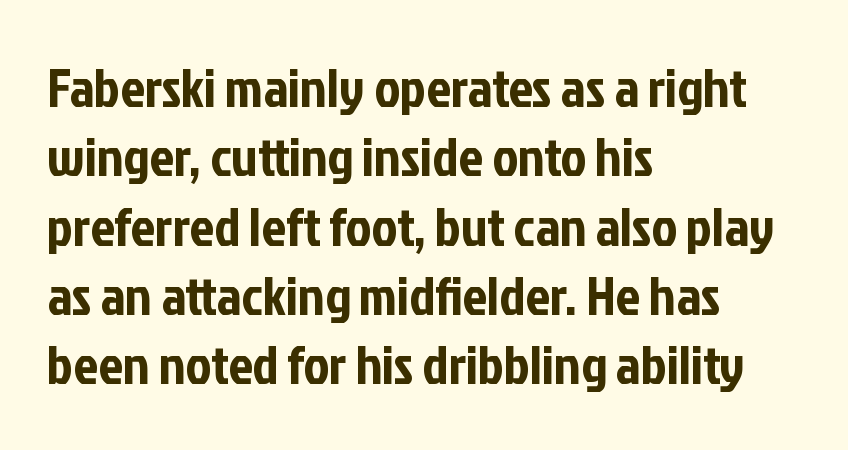
The image shows 55 px condensed sans-serif type, upright; set left-aligned, normal line spacing (1.26x), normal letter spacing, not underlined; low stroke contrast and a medium x-height.
